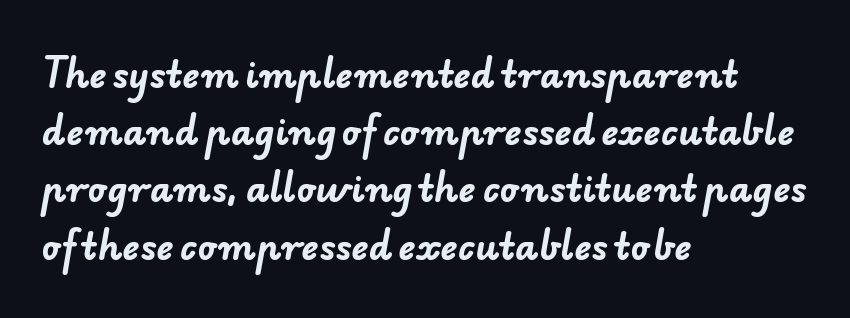
{"serif": "no", "bold": "yes", "weight": "bold", "width": "normal", "stroke_contrast": "low", "x_height": "small", "monospaced": "no", "underline": "no", "align": "left", "line_spacing": "normal", "line_spacing_ratio": 1.59, "letter_spacing": "normal", "letter_spacing_em": 0.0, "glyph_px": 36}
